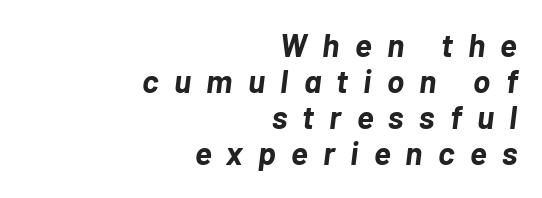
If you drew a ruler down the right edge, every line would touch it. Each new line begins almost immediately beneath the previous one. Yep, that's italic — everything's leaning. Underlining? Definitely not there. The font is running at its bold setting. The gaps between neighbouring characters are conspicuously large.
